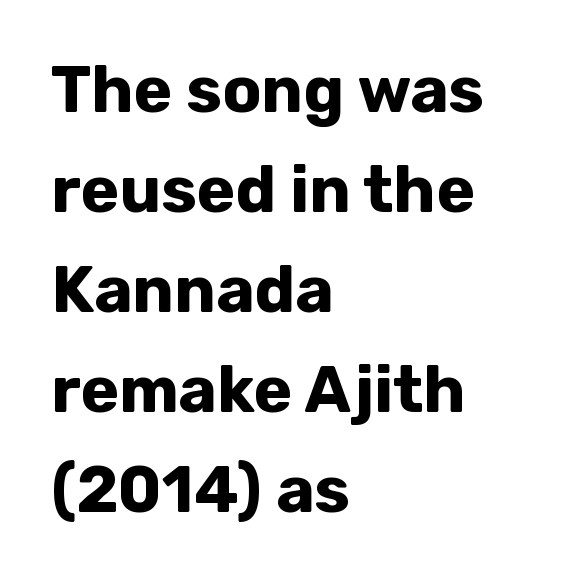
{"serif": "no", "italic": "no", "bold": "yes", "weight": "bold", "width": "normal", "stroke_contrast": "low", "x_height": "medium", "monospaced": "no", "underline": "no", "align": "left", "line_spacing": "normal", "line_spacing_ratio": 1.54, "letter_spacing": "normal", "letter_spacing_em": 0.0, "glyph_px": 65}
